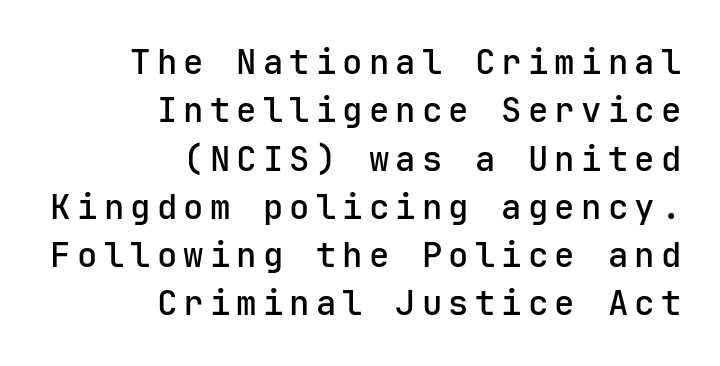
{"serif": "no", "italic": "no", "bold": "semi", "weight": "semibold", "width": "normal", "stroke_contrast": "low", "x_height": "medium", "underline": "no", "align": "right", "line_spacing": "normal", "line_spacing_ratio": 1.42, "glyph_px": 34}
